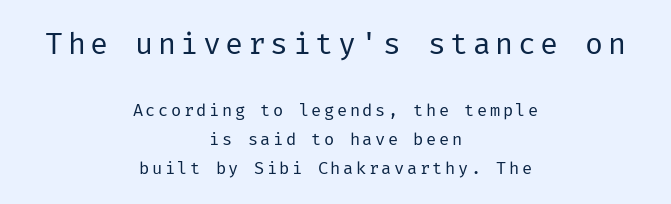
Q: Is the text bold? A: No.
Q: Is the text italic (slanted)? A: No, it is upright.
Q: Is the typeface a serif or a sans-serif typeface? A: Sans-serif.
Q: Is the text underlined? A: No.
Q: How is the paragraph aligned? A: Centered.
Q: Is the spacing between lines tight, normal or loose? A: Normal.
Q: Which block of text is set in a larger size, the first (top) or the second (bottom)? A: The first (top) one.
Q: Width (condensed, normal, or wide)? A: Normal.
Q: Stroke contrast? A: Low.
Q: x-height? A: Medium.
